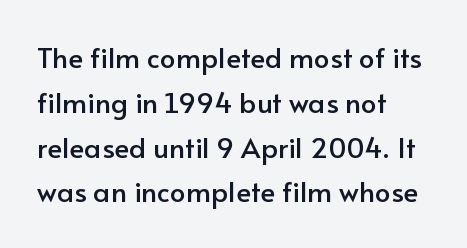
Q: Is the text italic (slanted)? A: No, it is upright.
Q: Is the typeface a serif or a sans-serif typeface? A: Sans-serif.
Q: Is the text underlined? A: No.
Q: How is the paragraph aligned? A: Left-aligned.
Q: Is the spacing between letters normal or unusually wide? A: Normal.
Q: Is the spacing between lines tight, normal or loose? A: Normal.
Q: Width (condensed, normal, or wide)? A: Normal.
Q: Stroke contrast? A: Low.
Q: x-height? A: Small.
Q: Monospaced? A: No.
